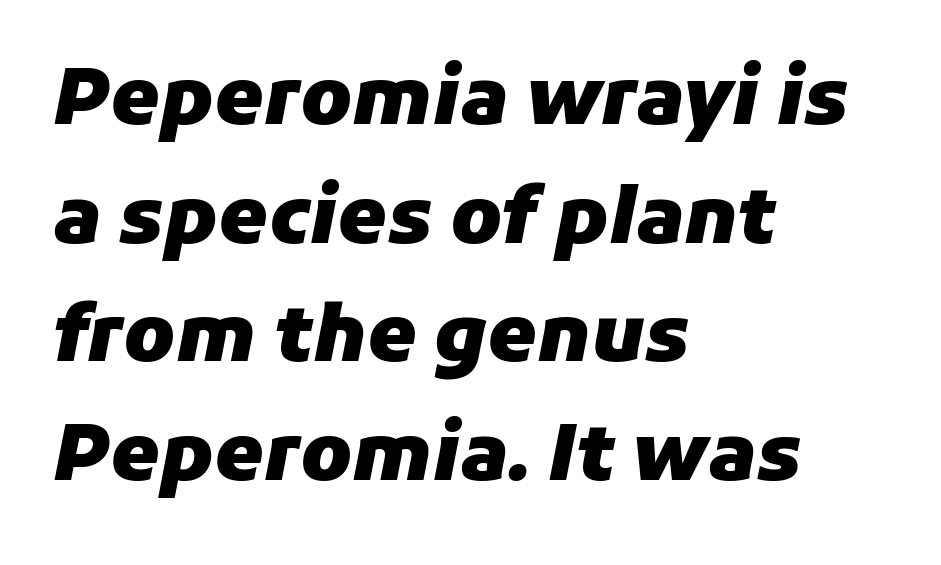
{"italic": "yes", "lean": "right", "slant_degrees": 11, "bold": "yes", "weight": "heavy", "width": "normal", "stroke_contrast": "low", "x_height": "medium", "monospaced": "no", "underline": "no", "align": "left", "line_spacing": "normal", "line_spacing_ratio": 1.52, "letter_spacing": "normal", "letter_spacing_em": 0.0, "glyph_px": 78}
